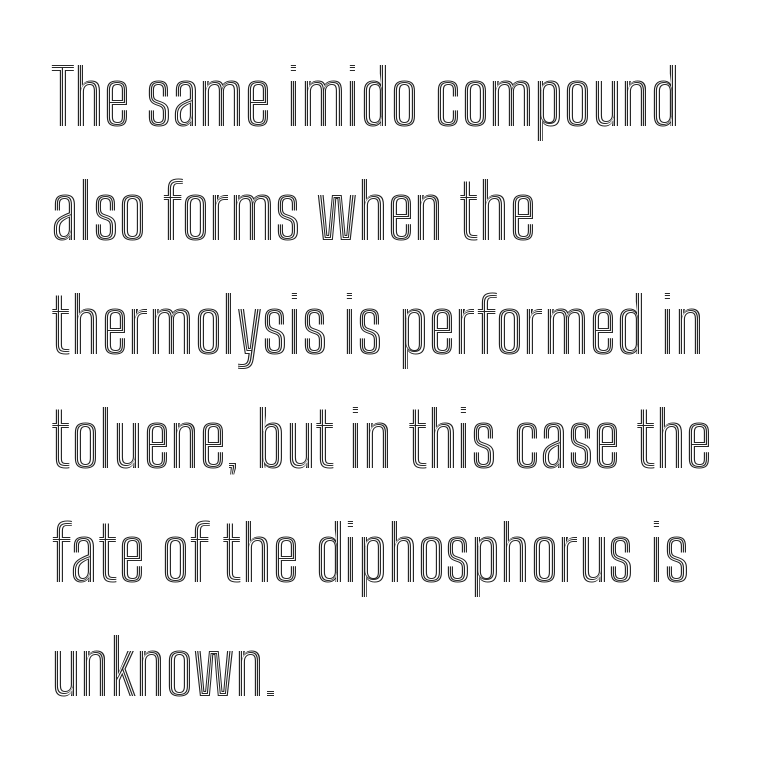
Q: Is the text italic (slanted)? A: No, it is upright.
Q: Is the text underlined? A: No.
Q: How is the paragraph aligned? A: Left-aligned.
Q: Is the spacing between letters normal or unusually wide? A: Normal.
Q: Is the spacing between lines tight, normal or loose? A: Normal.
Q: Width (condensed, normal, or wide)? A: Condensed.
Q: x-height? A: Medium.
Q: Monospaced? A: No.
